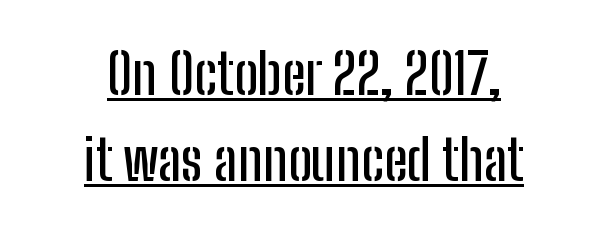
{"serif": "no", "italic": "no", "width": "condensed", "stroke_contrast": "low", "x_height": "medium", "monospaced": "no", "underline": "yes", "align": "center", "line_spacing": "normal", "line_spacing_ratio": 1.53, "letter_spacing": "normal", "letter_spacing_em": 0.0, "glyph_px": 56}
